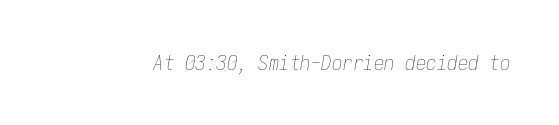
{"italic": "yes", "lean": "right", "slant_degrees": 9, "bold": "no", "underline": "no", "letter_spacing": "normal", "letter_spacing_em": 0.0, "glyph_px": 21}
